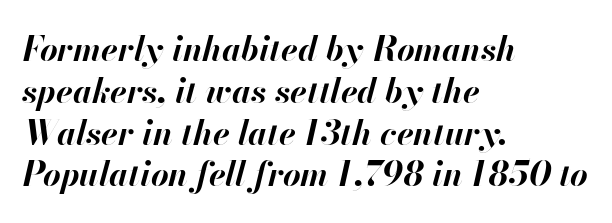
The image shows 34 px bold type, italic (leaning right); set left-aligned, line spacing 1.23x, normal letter spacing, not underlined; high stroke contrast and a small x-height.
